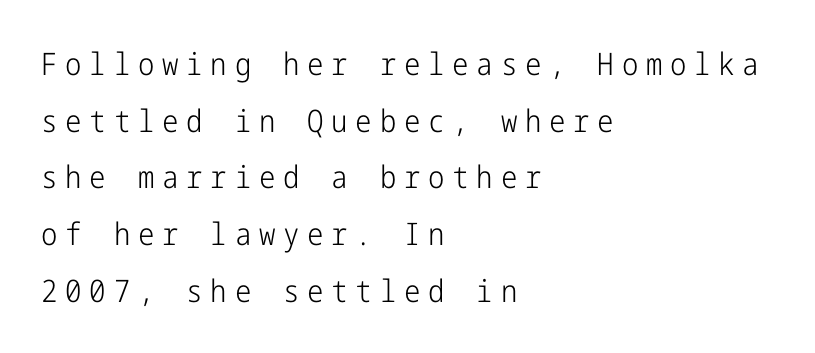
Q: Is the text bold? A: No.
Q: Is the text italic (slanted)? A: No, it is upright.
Q: Is the typeface a serif or a sans-serif typeface? A: Sans-serif.
Q: Is the text underlined? A: No.
Q: How is the paragraph aligned? A: Left-aligned.
Q: Is the spacing between letters normal or unusually wide? A: Unusually wide.
Q: Width (condensed, normal, or wide)? A: Condensed.
Q: Stroke contrast? A: Low.
Q: x-height? A: Medium.
